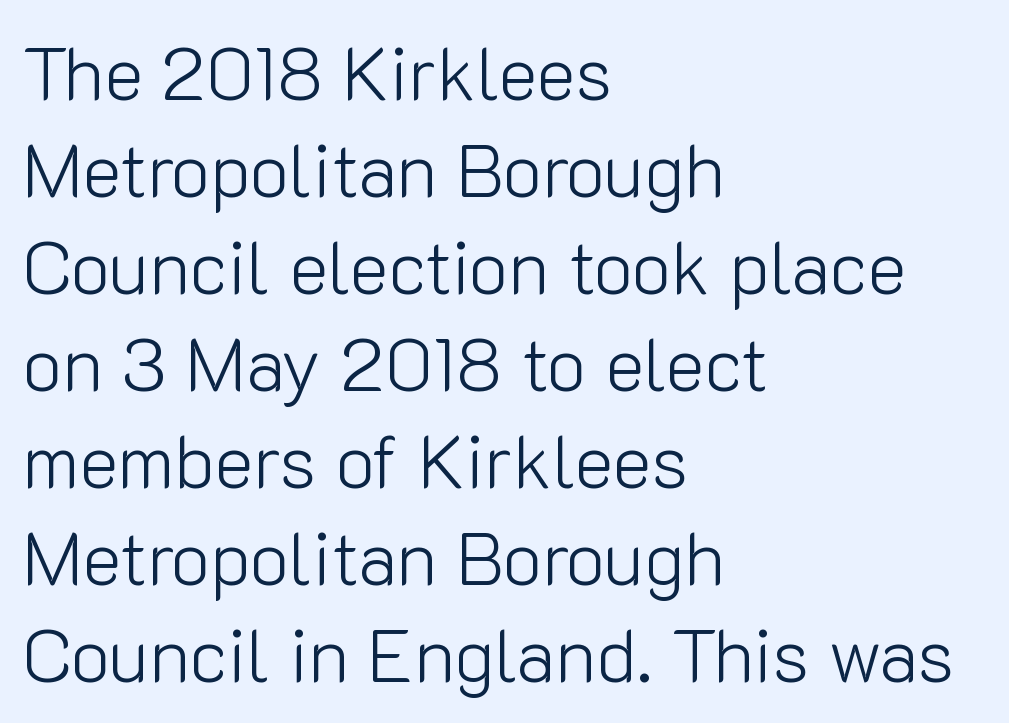
Q: Is the text bold? A: No.
Q: Is the text italic (slanted)? A: No, it is upright.
Q: Is the typeface a serif or a sans-serif typeface? A: Sans-serif.
Q: Is the text underlined? A: No.
Q: How is the paragraph aligned? A: Left-aligned.
Q: Is the spacing between letters normal or unusually wide? A: Normal.
Q: Is the spacing between lines tight, normal or loose? A: Normal.
Q: Width (condensed, normal, or wide)? A: Normal.
Q: Stroke contrast? A: Low.
Q: x-height? A: Medium.
Q: Monospaced? A: No.
